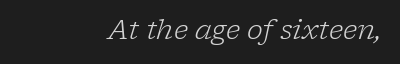
Q: Is the text bold? A: No.
Q: Is the text italic (slanted)? A: Yes, it leans right by about 17 degrees.
Q: Is the text underlined? A: No.
Q: Is the spacing between letters normal or unusually wide? A: Normal.
